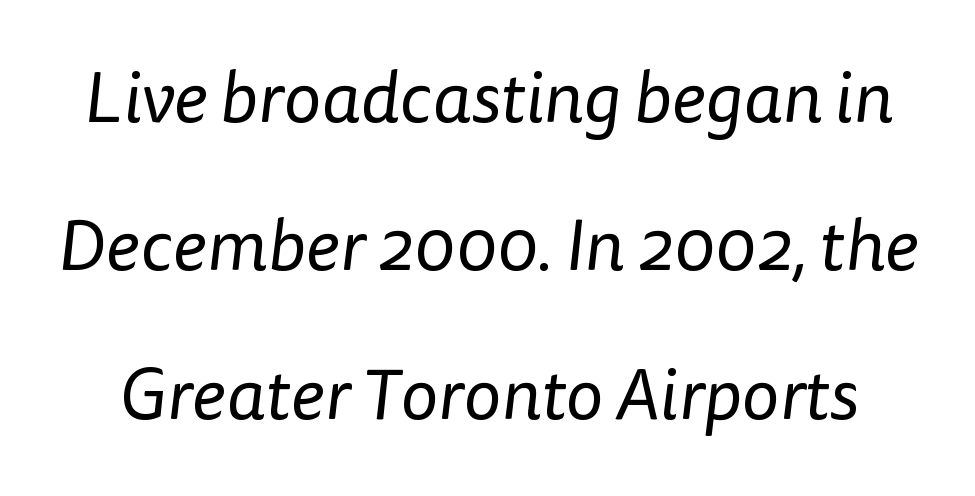
Q: Is the text bold? A: No.
Q: Is the typeface a serif or a sans-serif typeface? A: Sans-serif.
Q: Is the text underlined? A: No.
Q: Is the spacing between letters normal or unusually wide? A: Normal.
Q: Is the spacing between lines tight, normal or loose? A: Loose.
Q: Width (condensed, normal, or wide)? A: Normal.
Q: Stroke contrast? A: Low.
Q: x-height? A: Medium.
Q: Monospaced? A: No.
